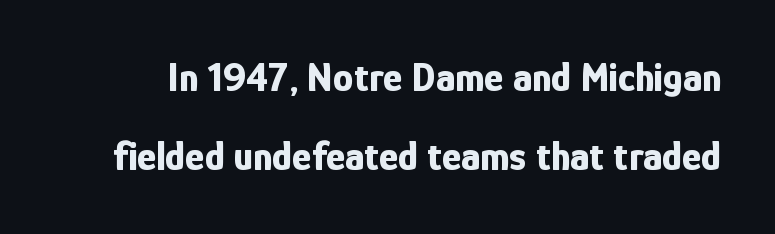
The image shows 41 px bold, condensed sans-serif type, upright; set loose line spacing (1.92x), normal letter spacing, not underlined; low stroke contrast and a medium x-height.
